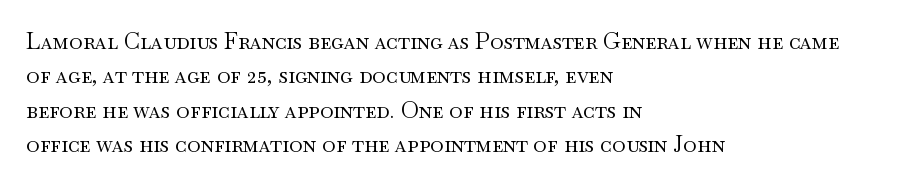
Q: Is the text bold? A: No.
Q: Is the text italic (slanted)? A: No, it is upright.
Q: Is the text underlined? A: No.
Q: How is the paragraph aligned? A: Left-aligned.
Q: Is the spacing between letters normal or unusually wide? A: Normal.
Q: Is the spacing between lines tight, normal or loose? A: Normal.
